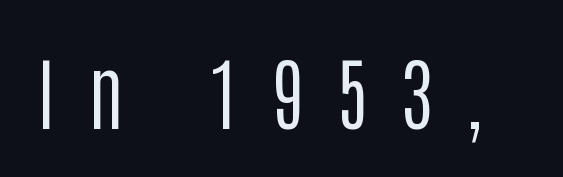
Quick note: not italic, upright. Nothing sits at the stroke ends, so this counts as sans-serif. A typesetter would call this proportional, since set widths differ per character. Letter spacing: wide. Words float on clear page, feet unadorned.
